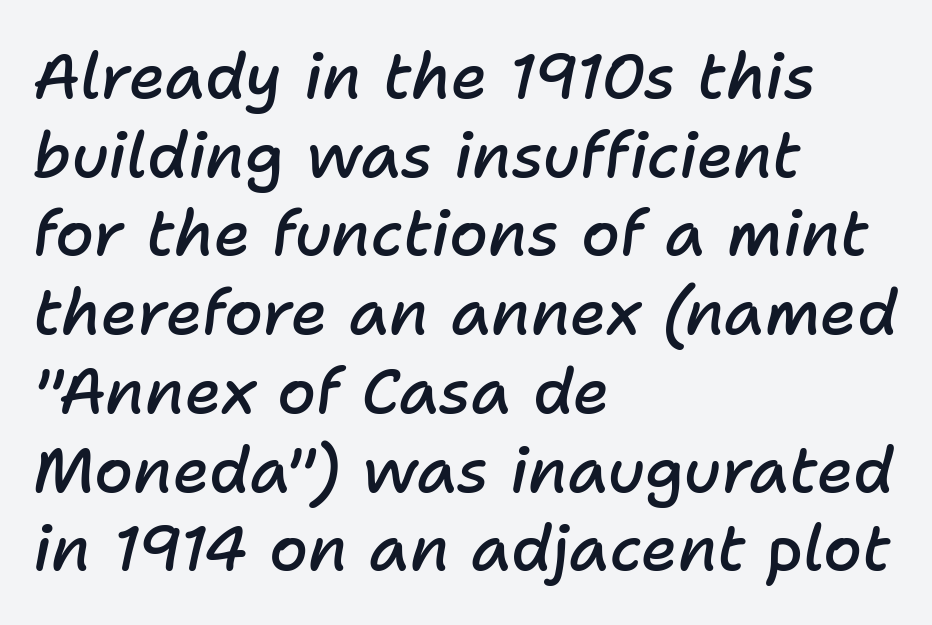
Q: Is the text bold? A: Semi-bold.
Q: Is the text italic (slanted)? A: Yes, it leans right by about 11 degrees.
Q: Is the text underlined? A: No.
Q: How is the paragraph aligned? A: Left-aligned.
Q: Is the spacing between letters normal or unusually wide? A: Normal.
Q: Is the spacing between lines tight, normal or loose? A: Normal.
Q: Width (condensed, normal, or wide)? A: Normal.
Q: Stroke contrast? A: Low.
Q: x-height? A: Medium.
Q: Monospaced? A: No.
